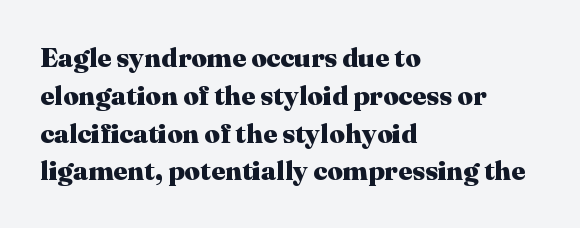
Line spacing here is normal. The baseline area is clear. This sample uses an upright cut, with every glyph sitting square on the baseline. These lines keep a tight, regular rhythm from letter to letter. Line beginnings align vertically; line endings do not.
